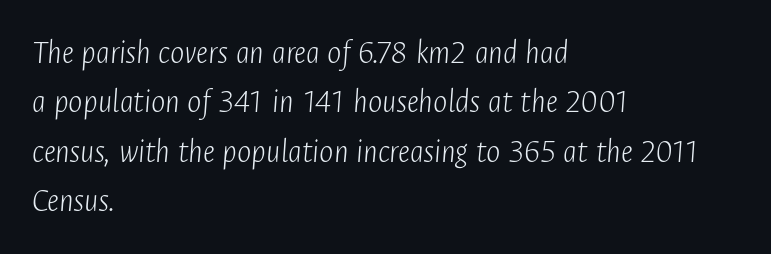
{"italic": "yes", "lean": "right", "slant_degrees": 4, "bold": "no", "weight": "light", "width": "condensed", "stroke_contrast": "low", "x_height": "medium", "monospaced": "no", "underline": "no", "align": "left", "line_spacing": "normal", "line_spacing_ratio": 1.45, "letter_spacing": "normal", "letter_spacing_em": 0.0, "glyph_px": 34}
